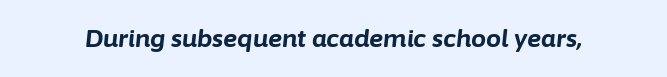
Decoration check: the copy has no underline. You could call the tracking neutral — neither tight nor loose. Quick note: italic. Emphasis by weight is at full strength: bold.
